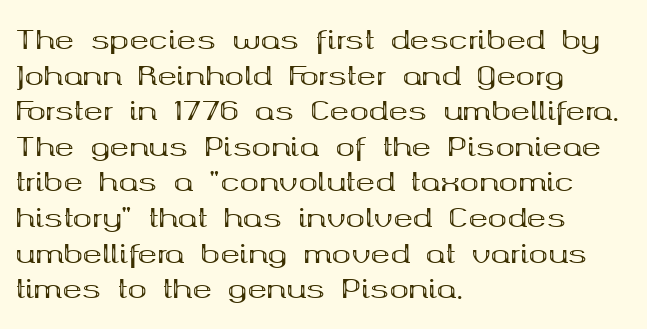
{"italic": "no", "bold": "yes", "underline": "no", "align": "left", "line_spacing": "normal", "line_spacing_ratio": 1.37, "letter_spacing": "normal", "letter_spacing_em": 0.0, "glyph_px": 26}
